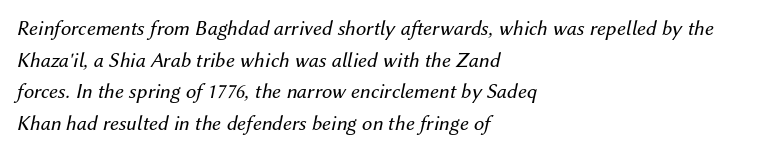
The vertical gap from one line to the next is medium. The space directly below the letters is spotless. The face looks like a standard text weight, possibly lighter. The lines in this sample share a left origin and differ only in where they stop. This sample uses an oblique cut, with every glyph tilted off the vertical. Observe the ordinary spacing: letters are neighbours, not strangers.
